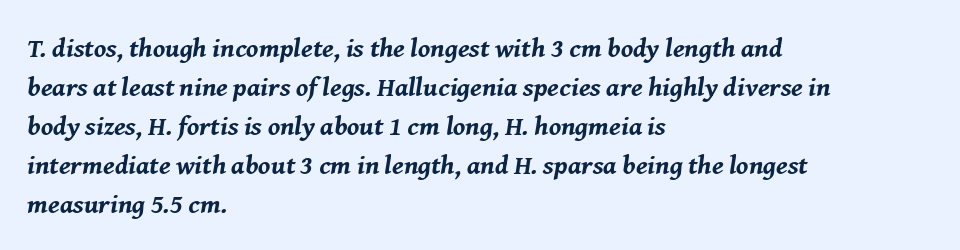
Q: Is the text bold? A: Yes.
Q: Is the text italic (slanted)? A: Yes, it leans right by about 8 degrees.
Q: Is the text underlined? A: No.
Q: How is the paragraph aligned? A: Left-aligned.
Q: Is the spacing between letters normal or unusually wide? A: Normal.
Q: Is the spacing between lines tight, normal or loose? A: Normal.
